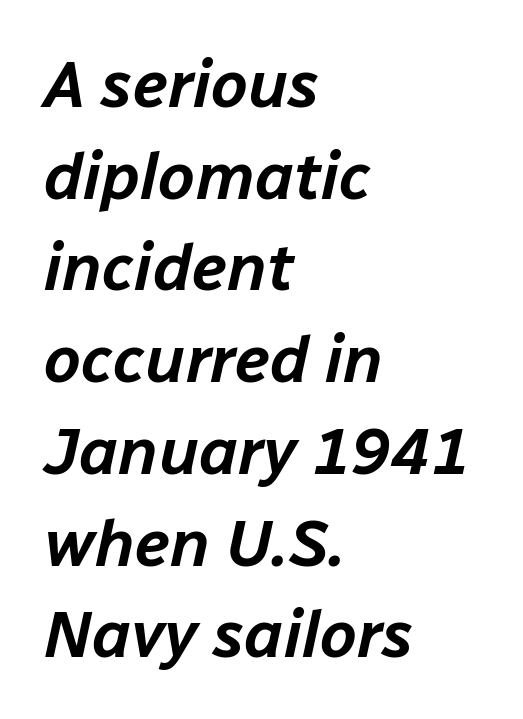
Plain, unruled lines of type. An italicized treatment has been applied to the whole sample. Does the copy run flush right? No — it runs flush left. Note the varied advance widths — an 'i' is clearly narrower than an 'm'. Characters follow at the spacing the type designer built in. Evenly set lines give the paragraph a standard silhouette.
